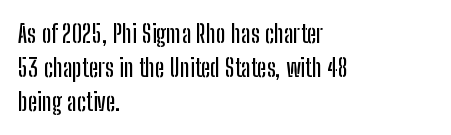
The image shows 25 px text type, upright; set left-aligned, normal line spacing (1.36x), normal letter spacing, not underlined.
